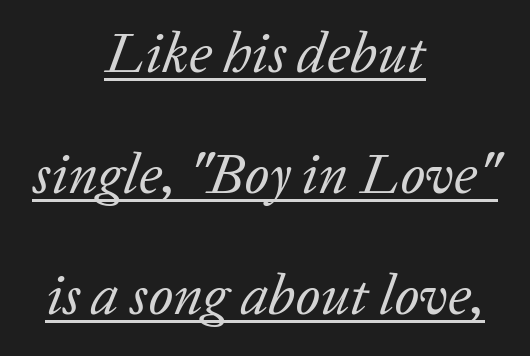
What kind of face is this? One with serifs. This is oblique type, the kind used for emphasis or titles. Is there an underline? Yes — a line sits under the letters. This sample uses plain, unmodified letter spacing. The lines are spread far apart with generous leading. Leftover space on each line is divided equally before and after the words.
